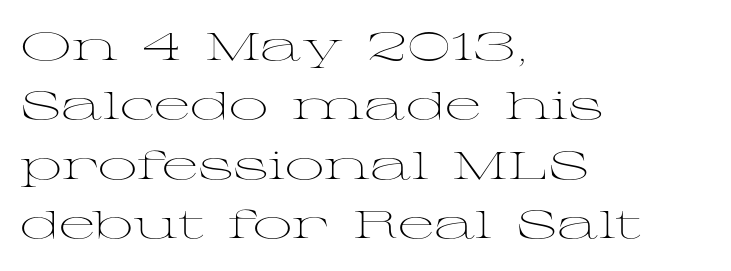
Line spacing here is normal. The area under the type is left untouched. Each letter keeps its own natural width here, so spacing adapts to shape. One-word summary of the alignment: left. In terms of posture, this sample is upright.
